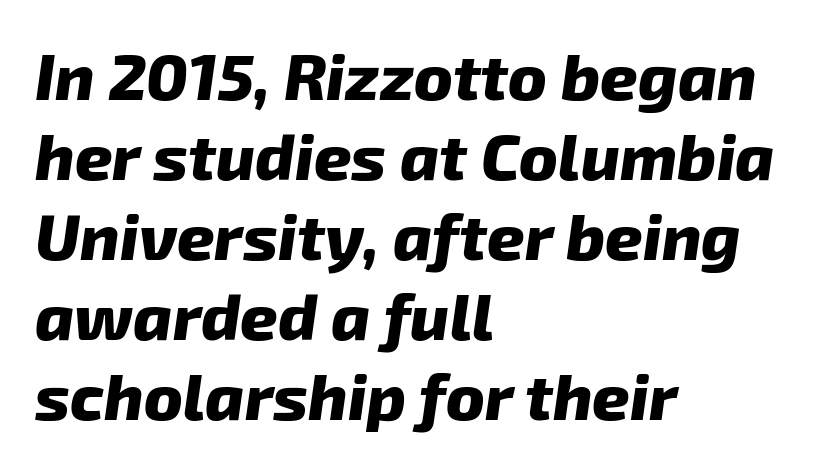
Note the varied advance widths — an 'i' is clearly narrower than an 'm'. The specimen omits any rule beneath the text block's lines. A dark, heavy texture on the line: the type is bold. Does the copy run flush right? No — it runs flush left. In terms of posture, this sample is oblique. The rendering keeps characters at their native spacing.
